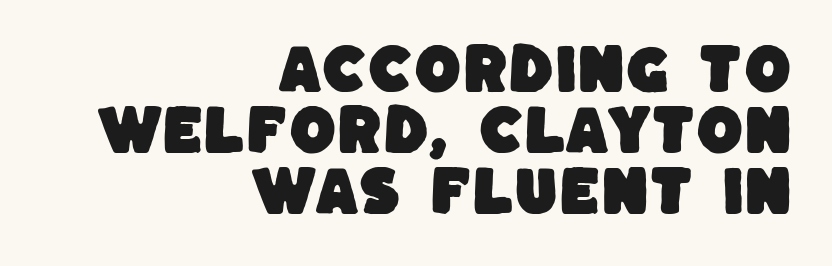
{"serif": "no", "width": "normal", "stroke_contrast": "low", "x_height": "large", "monospaced": "no", "underline": "no", "align": "right", "line_spacing": "tight", "line_spacing_ratio": 1.13, "letter_spacing": "normal", "letter_spacing_em": 0.0, "glyph_px": 54}
